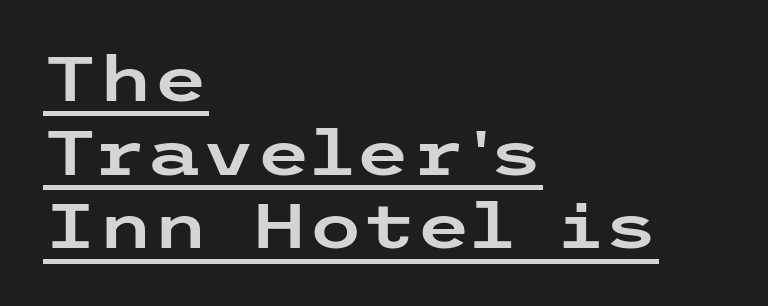
{"serif": "no", "italic": "no", "width": "wide", "stroke_contrast": "low", "x_height": "medium", "underline": "yes", "align": "left", "line_spacing_ratio": 1.17, "letter_spacing": "normal", "letter_spacing_em": 0.0, "glyph_px": 63}
